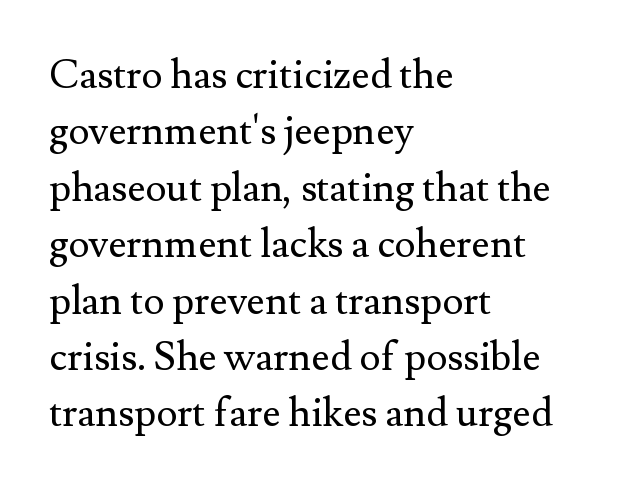
{"serif": "yes", "italic": "no", "bold": "no", "weight": "regular", "width": "normal", "stroke_contrast": "medium", "x_height": "small", "monospaced": "no", "underline": "no", "align": "left", "line_spacing": "normal", "line_spacing_ratio": 1.41, "letter_spacing": "normal", "letter_spacing_em": 0.0, "glyph_px": 40}
